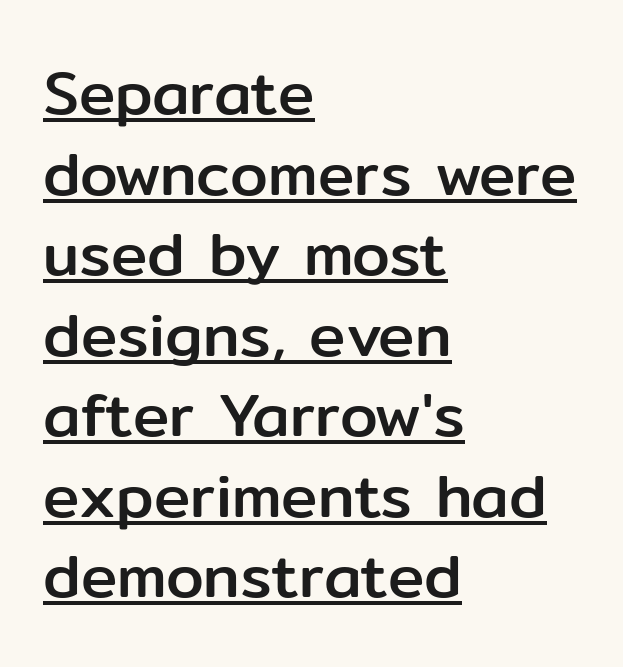
Check the space under the baseline: a stroke is drawn there. The text block is weighted toward the left margin, trailing off unevenly rightward. A typesetter would call this proportional, since set widths differ per character. Words appear dense and cohesive because spacing is normal. Italic: no, the glyphs are upright roman. Note: no serifs on the glyphs.
